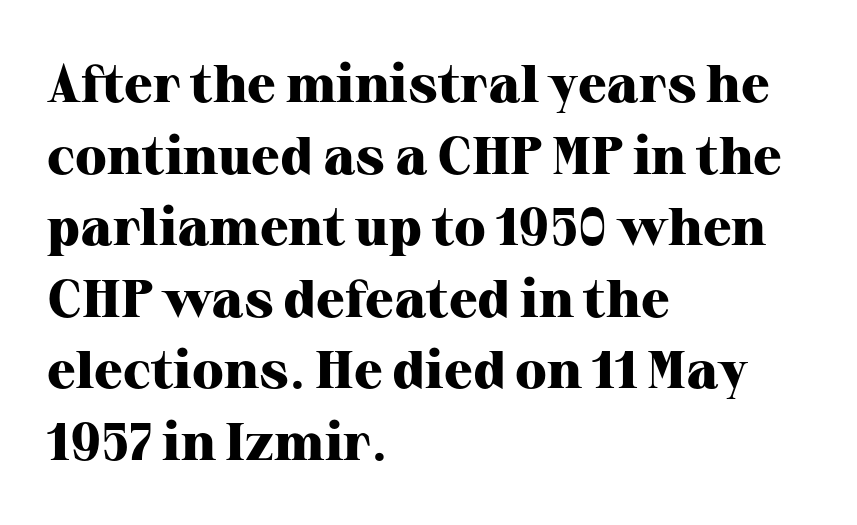
This sample uses a serif face. This rendering uses left alignment, leaving the right contour irregular. Unlike italic type, these characters show no tilt at all. Varying glyph widths throughout — classic text-font behaviour.
